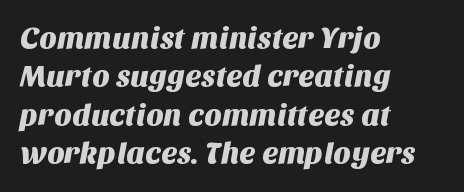
Q: Is the typeface a serif or a sans-serif typeface? A: Sans-serif.
Q: Is the text underlined? A: No.
Q: How is the paragraph aligned? A: Left-aligned.
Q: Is the spacing between letters normal or unusually wide? A: Normal.
Q: Is the spacing between lines tight, normal or loose? A: Normal.
Q: Width (condensed, normal, or wide)? A: Normal.
Q: Stroke contrast? A: Medium.
Q: x-height? A: Large.
Q: Monospaced? A: No.
